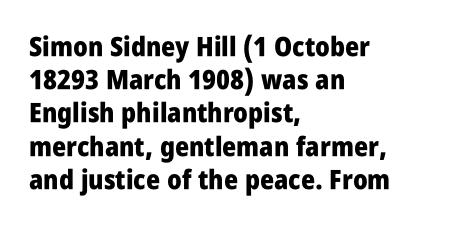
There is no visible air inserted between adjacent glyphs. In terms of weight, the rendering is a true, heavy bold. Visually the block forms a straight wall on the left and a jagged coastline on the right. Lines of text with bare space underneath. If you drew a line through each stem, it would be perfectly vertical.
